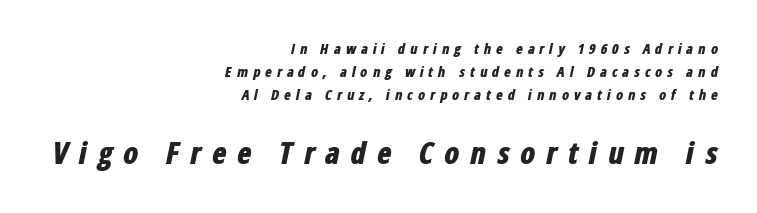
Q: Is the text bold? A: Yes.
Q: Is the text italic (slanted)? A: Yes, it leans right by about 12 degrees.
Q: Is the text underlined? A: No.
Q: How is the paragraph aligned? A: Right-aligned.
Q: Is the spacing between letters normal or unusually wide? A: Unusually wide.
Q: Is the spacing between lines tight, normal or loose? A: Normal.
Q: Which block of text is set in a larger size, the first (top) or the second (bottom)? A: The second (bottom) one.
Q: Width (condensed, normal, or wide)? A: Condensed.
Q: Stroke contrast? A: Low.
Q: x-height? A: Medium.
Q: Monospaced? A: No.
